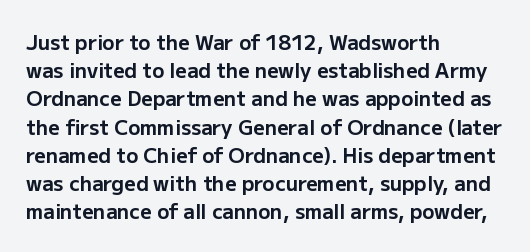
Q: Is the text bold? A: Yes.
Q: Is the text italic (slanted)? A: No, it is upright.
Q: Is the text underlined? A: No.
Q: How is the paragraph aligned? A: Left-aligned.
Q: Is the spacing between letters normal or unusually wide? A: Normal.
Q: Is the spacing between lines tight, normal or loose? A: Normal.
